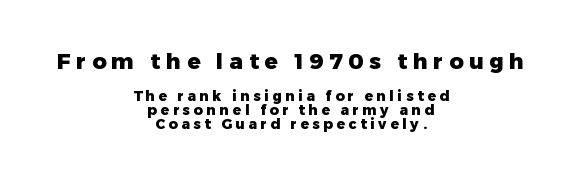
{"italic": "no", "bold": "yes", "underline": "no", "align": "center", "line_spacing": "tight", "line_spacing_ratio": 1.0, "letter_spacing": "wide", "letter_spacing_em": 0.26, "larger_block": "first", "size_ratio": 1.57, "glyph_px": 22}
